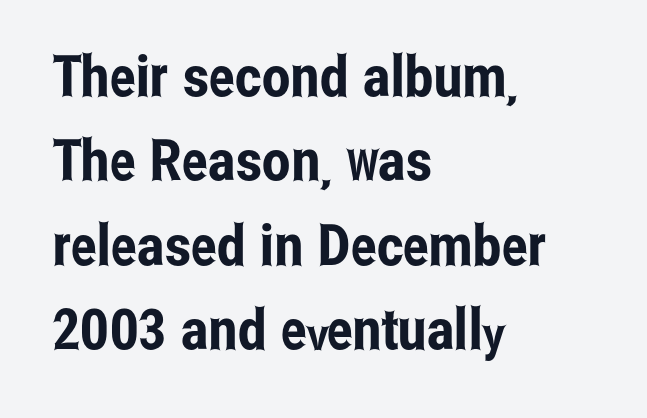
You could not count columns in this text — the font is proportionally spaced. In terms of leading, this rendering sits right in the middle. Spacing between characters is what you'd get straight out of the box. Leftover space on each line is placed entirely after the last word.
